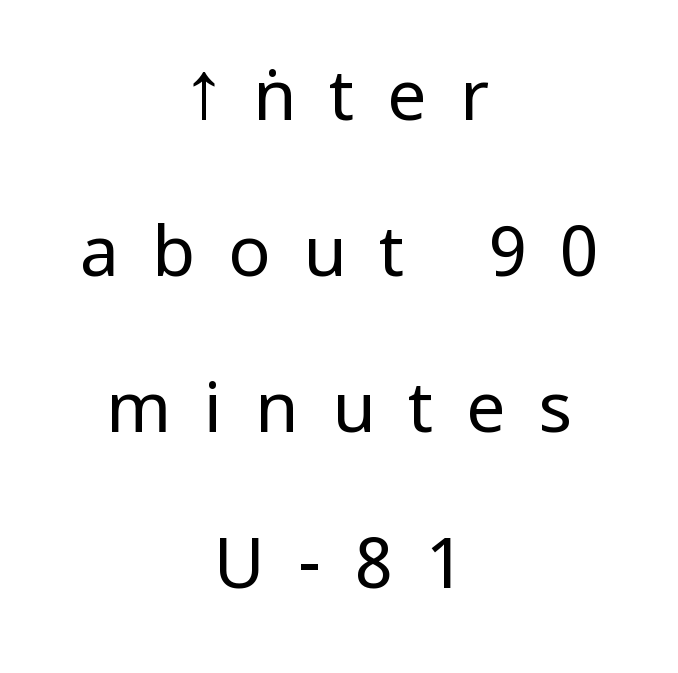
Beneath every word, the page is bare. This rendering employs a face without finishing strokes, i.e., a sans-serif. Every row of glyphs is offset so its center matches the block's center. The vertical gap from one line to the next is large.
